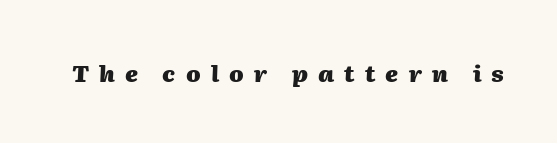
Q: Is the text bold? A: Yes.
Q: Is the text italic (slanted)? A: Yes, it leans right by about 2 degrees.
Q: Is the text underlined? A: No.
Q: Is the spacing between letters normal or unusually wide? A: Unusually wide.
